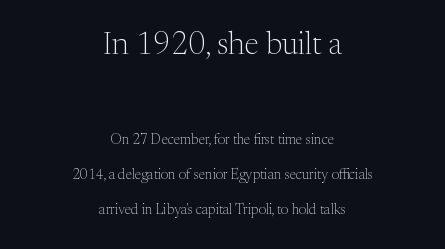
{"serif": "yes", "italic": "no", "bold": "no", "weight": "light", "width": "normal", "stroke_contrast": "medium", "x_height": "medium", "monospaced": "no", "underline": "no", "align": "center", "line_spacing": "loose", "line_spacing_ratio": 2.49, "letter_spacing": "normal", "letter_spacing_em": 0.0, "larger_block": "first", "size_ratio": 2.21, "glyph_px": 31}
